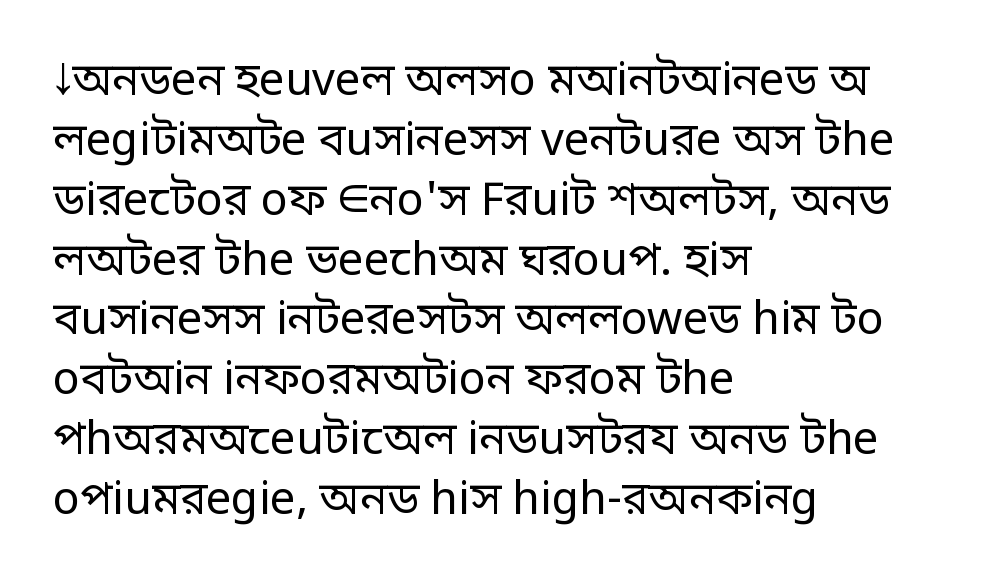
The image shows 45 px regular-weight sans-serif type, upright; set left-aligned, normal line spacing (1.33x), normal letter spacing, not underlined; low stroke contrast and a large x-height.
